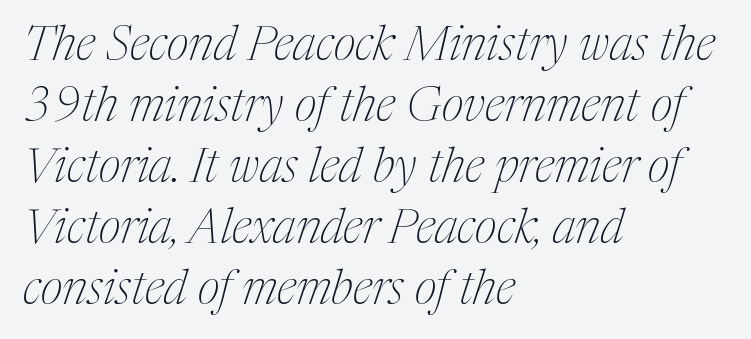
Q: Is the text bold? A: No.
Q: Is the text italic (slanted)? A: Yes, it leans right by about 17 degrees.
Q: Is the typeface a serif or a sans-serif typeface? A: Serif.
Q: Is the text underlined? A: No.
Q: How is the paragraph aligned? A: Left-aligned.
Q: Is the spacing between letters normal or unusually wide? A: Normal.
Q: Is the spacing between lines tight, normal or loose? A: Normal.
Q: Width (condensed, normal, or wide)? A: Condensed.
Q: Stroke contrast? A: Medium.
Q: x-height? A: Medium.
Q: Monospaced? A: No.
